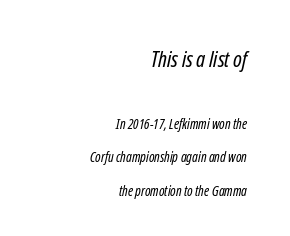
The image shows 22 px text type; set right-aligned, loose line spacing (2.41x), normal letter spacing, not underlined; the first (top) block is 1.57x larger.
